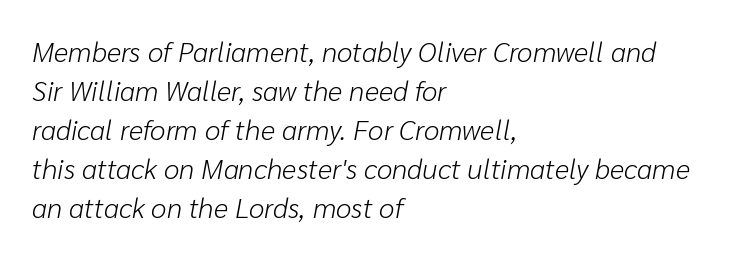
Q: Is the text bold? A: No.
Q: Is the text italic (slanted)? A: Yes, it leans right by about 10 degrees.
Q: Is the text underlined? A: No.
Q: How is the paragraph aligned? A: Left-aligned.
Q: Is the spacing between letters normal or unusually wide? A: Normal.
Q: Is the spacing between lines tight, normal or loose? A: Normal.
Q: Width (condensed, normal, or wide)? A: Normal.
Q: Stroke contrast? A: Low.
Q: x-height? A: Medium.
Q: Monospaced? A: No.
